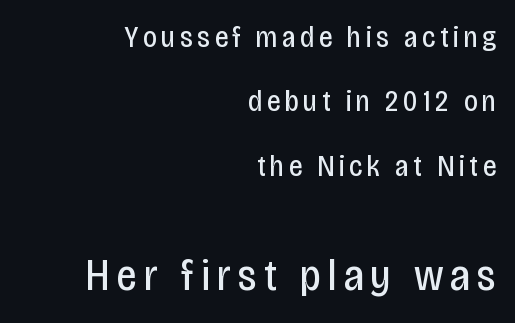
The image shows 45 px regular-weight, condensed sans-serif type, upright; set right-aligned, loose line spacing (2.15x), not underlined; the second (bottom) block is 1.5x larger; low stroke contrast and a large x-height.
